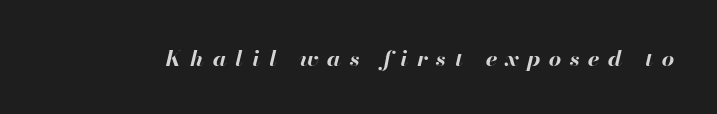
The letters are spread apart with noticeably loose tracking. This sample uses an oblique cut, with every glyph tilted off the vertical. Bare-footed words on every line. Each glyph is drawn with heavy, bold strokes.
